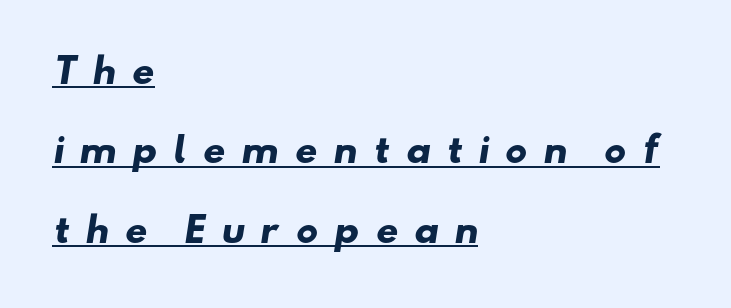
These lines are rendered in a variable-pitch font. Notice how thick the strokes are: this is what a full bold looks like. This is underlined copy, the kind a proofreader might mark for attention. Teacher's note: observe the even left margin — that is flush-left alignment. You can tell from the bare stems that sans-serif type was used.
